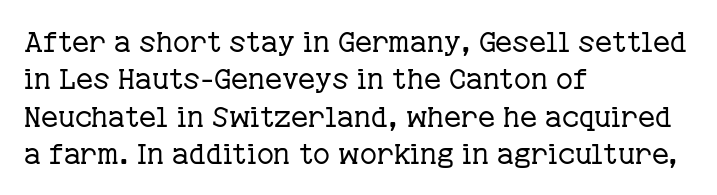
The image shows 29 px regular-weight serif type, upright; set left-aligned, normal line spacing (1.29x), normal letter spacing, not underlined; low stroke contrast and a medium x-height.
